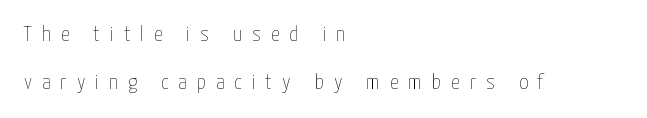
Q: Is the text bold? A: No.
Q: Is the text italic (slanted)? A: No, it is upright.
Q: Is the text underlined? A: No.
Q: How is the paragraph aligned? A: Left-aligned.
Q: Is the spacing between letters normal or unusually wide? A: Unusually wide.
Q: Is the spacing between lines tight, normal or loose? A: Loose.
